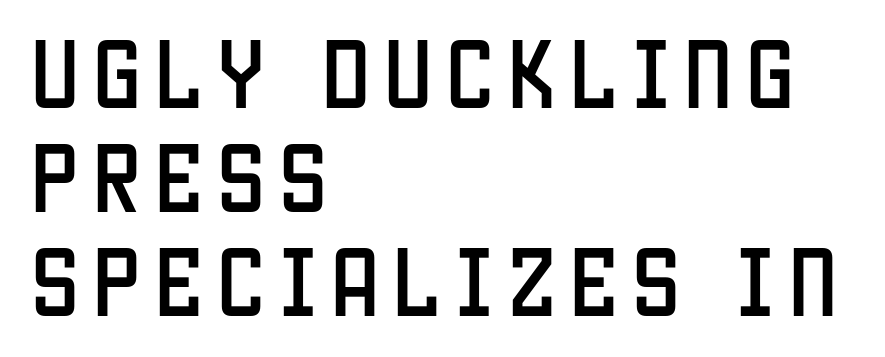
This sample has the flowing, uneven cadence of proportional lettering. Successive baselines arrive at the customary interval. Underlining? Definitely not there. Italic: no, the glyphs are upright roman.
